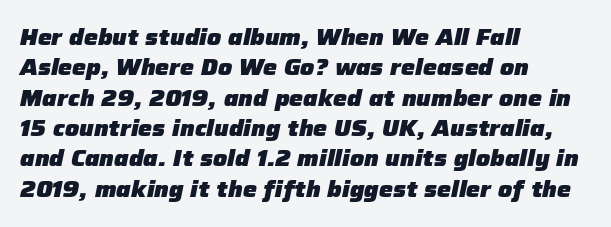
The image shows 22 px bold type, italic (leaning right); set left-aligned, normal line spacing (1.38x), normal letter spacing, not underlined.
